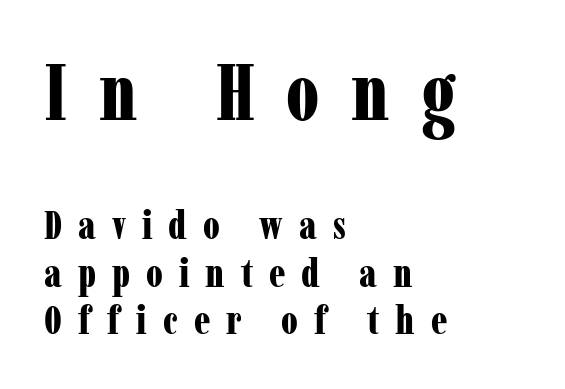
Serif or sans? Serif — the stroke terminals have little feet. A typesetter would call this proportional, since set widths differ per character. Is the block centered? No — it sits flush against the left margin. Tall strokes in this sample are plumb rather than angled.
